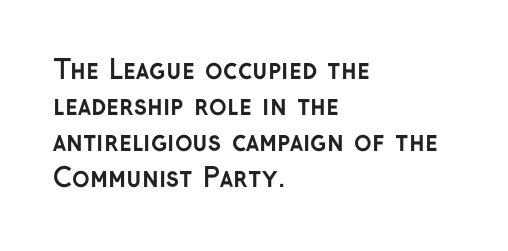
Weight: bold. Inter-character spacing is left at the font's built-in metrics. Check the space under the baseline: it is left empty. These lines sit exactly where default settings would place them. Compared with a centered layout, this one pins lines to the left instead.
